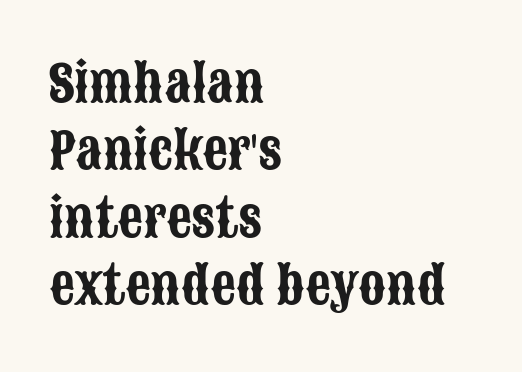
Evenly set lines give the paragraph a standard silhouette. When letters stand straight like this, we call the style roman or upright. Each letter keeps its own natural width here, so spacing adapts to shape. Where is the straight margin? On the left. The face used here is rendered with its standard letterfit.
